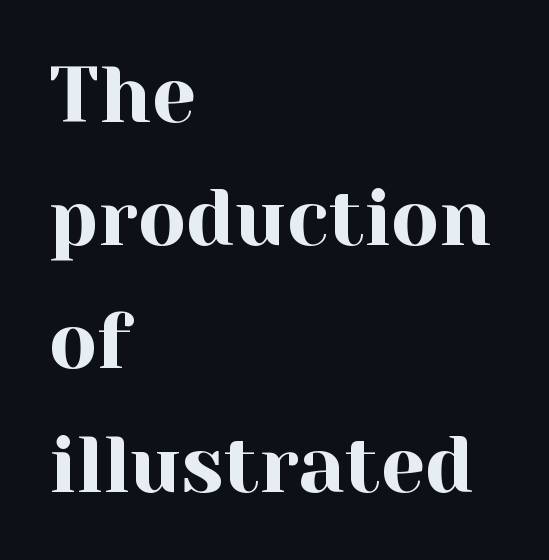
Q: Is the text italic (slanted)? A: No, it is upright.
Q: Is the typeface a serif or a sans-serif typeface? A: Serif.
Q: Is the text underlined? A: No.
Q: How is the paragraph aligned? A: Left-aligned.
Q: Is the spacing between letters normal or unusually wide? A: Normal.
Q: Is the spacing between lines tight, normal or loose? A: Normal.
Q: Width (condensed, normal, or wide)? A: Normal.
Q: x-height? A: Medium.
Q: Monospaced? A: No.
